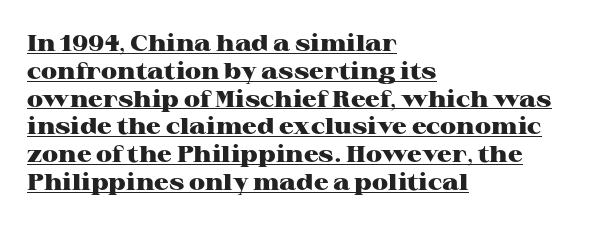
{"italic": "no", "bold": "yes", "underline": "yes", "align": "left", "line_spacing_ratio": 1.21, "letter_spacing": "normal", "letter_spacing_em": 0.0, "glyph_px": 23}
